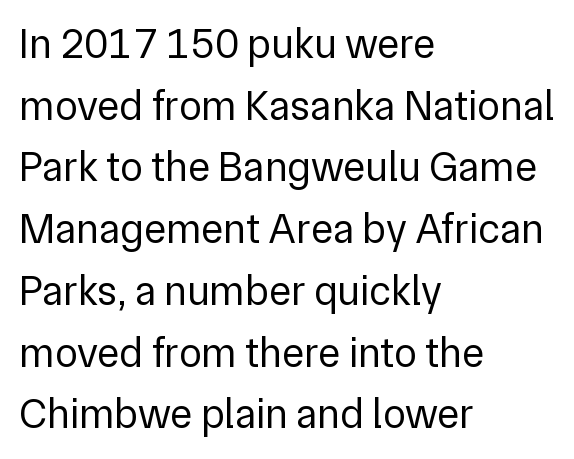
Are there feet on the stems? There aren't — it's a sans. Casual observation: everything's shoved over to the left. A normal amount of white space separates one row of letters from the next. Default kerning and tracking; the words read as compact shapes. A typesetter would mark this as roman, not italic.
